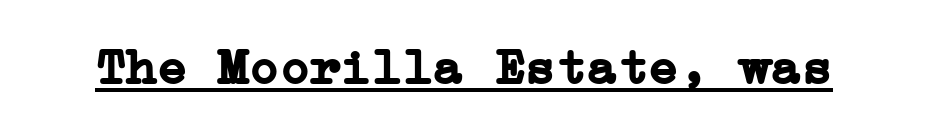
Q: Is the text bold? A: Yes.
Q: Is the text italic (slanted)? A: No, it is upright.
Q: Is the typeface a serif or a sans-serif typeface? A: Serif.
Q: Is the text underlined? A: Yes.
Q: Is the spacing between letters normal or unusually wide? A: Normal.
Q: Width (condensed, normal, or wide)? A: Normal.
Q: Stroke contrast? A: Low.
Q: x-height? A: Medium.
